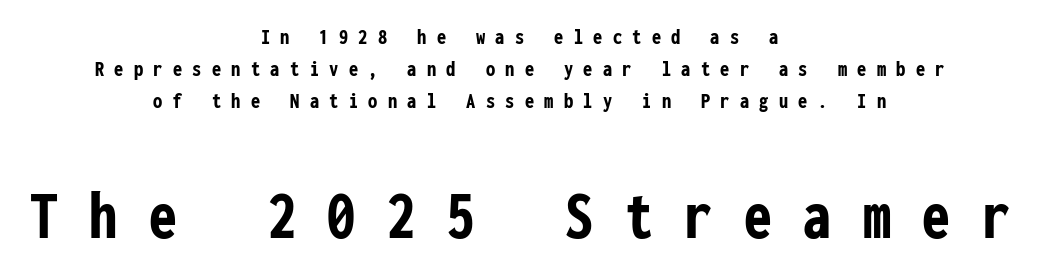
{"serif": "no", "italic": "no", "bold": "yes", "weight": "semibold", "width": "condensed", "stroke_contrast": "low", "x_height": "medium", "monospaced": "yes", "underline": "no", "align": "center", "line_spacing": "normal", "line_spacing_ratio": 1.4, "letter_spacing": "wide", "letter_spacing_em": 0.45, "larger_block": "second", "size_ratio": 3.04, "glyph_px": 70}
